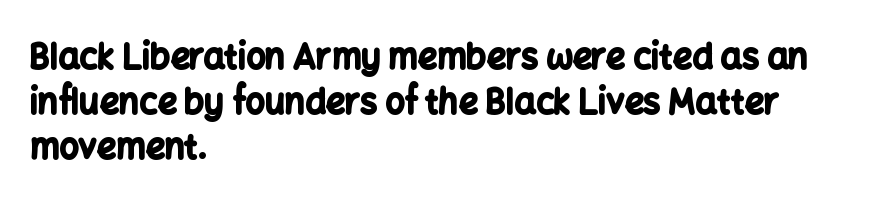
When letters stand straight like this, we call the style roman or upright. Horizontally, the lines are justified to the leading edge only. Spacing verdict: proportional, widths tailored to each character. The leading is moderate, giving the passage an even texture. On the weight axis this lands at bold, roughly 700. Look at the tracking — it's just the regular setting, nothing added.
